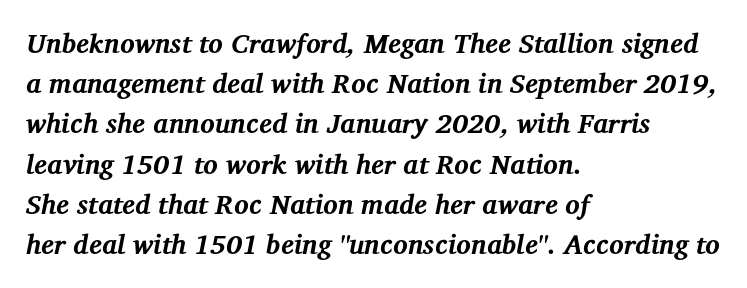
Q: Is the text bold? A: Yes.
Q: Is the text italic (slanted)? A: Yes, it leans right by about 12 degrees.
Q: Is the text underlined? A: No.
Q: How is the paragraph aligned? A: Left-aligned.
Q: Is the spacing between letters normal or unusually wide? A: Normal.
Q: Is the spacing between lines tight, normal or loose? A: Normal.
